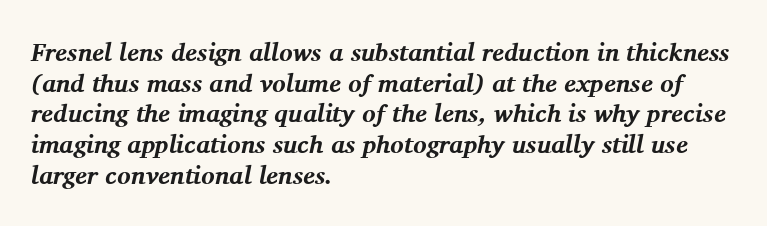
Which margin do the lines hug? The left one — the right edge is uneven. Just letters on the line, the space beneath them empty. The sample has been set heavy, in full bold. There is no visible air inserted between adjacent glyphs. This sample uses an oblique cut, with every glyph tilted off the vertical.
